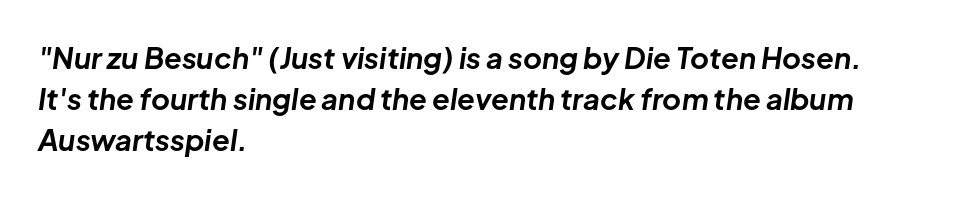
The image shows 29 px bold type, italic (leaning right); set left-aligned, normal line spacing (1.42x), normal letter spacing, not underlined; low stroke contrast and a medium x-height.
